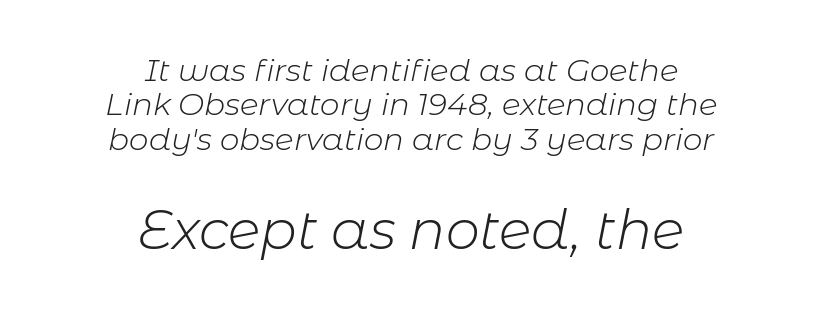
{"italic": "yes", "lean": "right", "slant_degrees": 11, "bold": "no", "weight": "light", "width": "normal", "stroke_contrast": "low", "x_height": "medium", "monospaced": "no", "underline": "no", "align": "center", "line_spacing": "tight", "line_spacing_ratio": 1.11, "letter_spacing": "normal", "letter_spacing_em": 0.0, "larger_block": "second", "size_ratio": 1.74, "glyph_px": 54}
